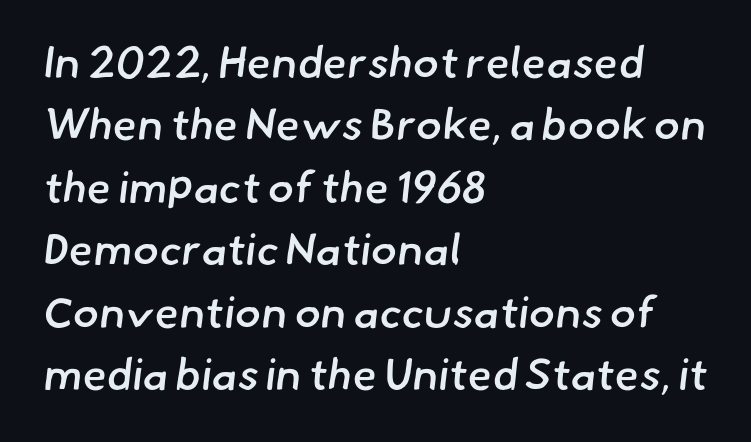
{"serif": "no", "bold": "semi", "weight": "semibold", "width": "normal", "stroke_contrast": "low", "x_height": "small", "monospaced": "no", "underline": "no", "align": "left", "line_spacing": "normal", "line_spacing_ratio": 1.42, "letter_spacing": "normal", "letter_spacing_em": 0.0, "glyph_px": 44}
